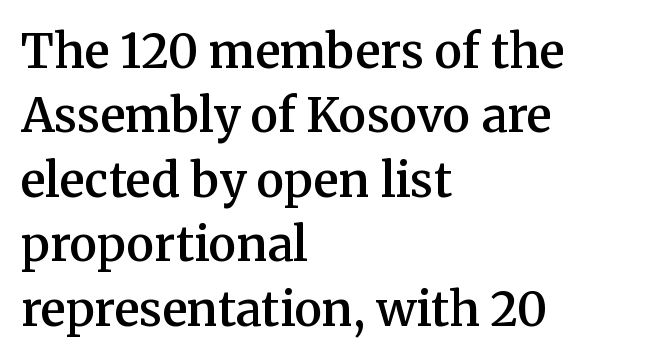
{"serif": "yes", "italic": "no", "bold": "semi", "weight": "semibold", "width": "normal", "stroke_contrast": "medium", "x_height": "medium", "monospaced": "no", "underline": "no", "align": "left", "line_spacing": "normal", "line_spacing_ratio": 1.37, "letter_spacing": "normal", "letter_spacing_em": 0.0, "glyph_px": 47}
